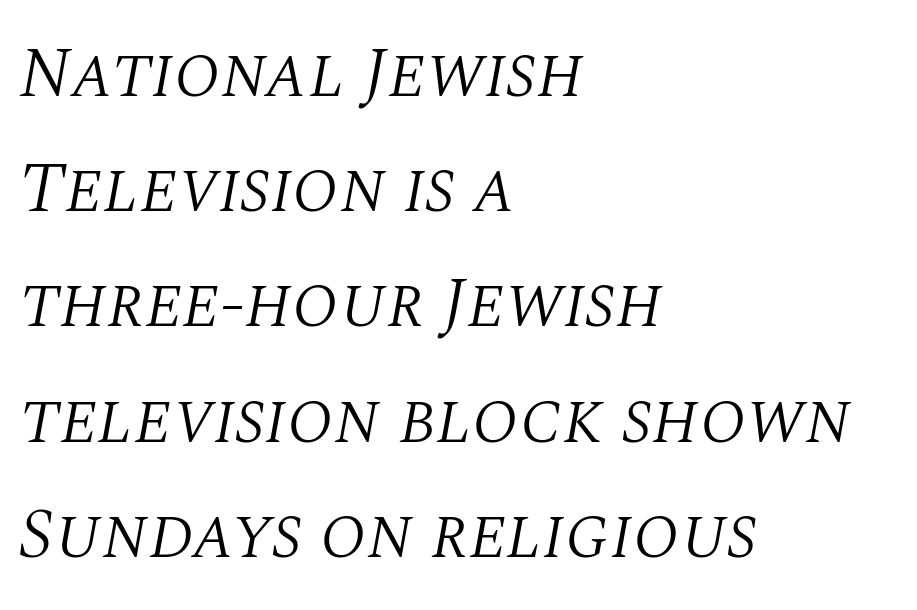
The image shows 72 px light serif type, italic (leaning right); set left-aligned, normal line spacing (1.6x), normal letter spacing, not underlined; medium stroke contrast and a large x-height.
